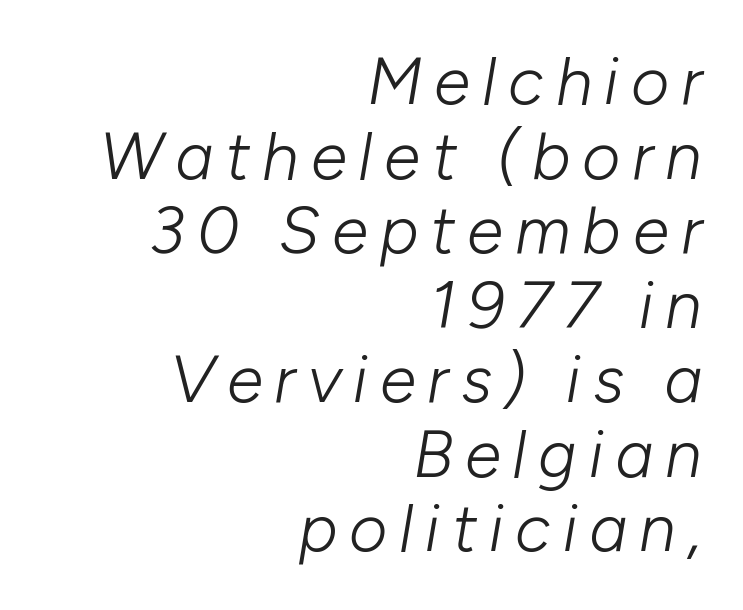
Q: Is the text bold? A: No.
Q: Is the text italic (slanted)? A: Yes, it leans right by about 10 degrees.
Q: Is the text underlined? A: No.
Q: How is the paragraph aligned? A: Right-aligned.
Q: Is the spacing between lines tight, normal or loose? A: Tight.
Q: Width (condensed, normal, or wide)? A: Normal.
Q: Stroke contrast? A: Low.
Q: x-height? A: Medium.
Q: Monospaced? A: No.
